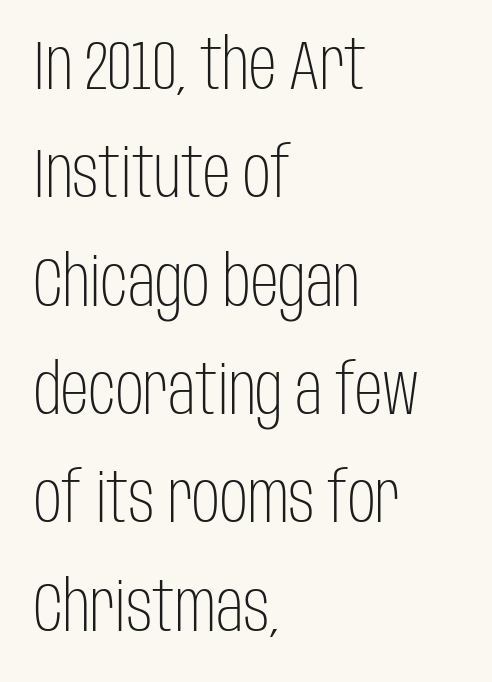
Q: Is the text bold? A: No.
Q: Is the text italic (slanted)? A: No, it is upright.
Q: Is the typeface a serif or a sans-serif typeface? A: Sans-serif.
Q: Is the text underlined? A: No.
Q: How is the paragraph aligned? A: Left-aligned.
Q: Is the spacing between letters normal or unusually wide? A: Normal.
Q: Is the spacing between lines tight, normal or loose? A: Normal.
Q: Width (condensed, normal, or wide)? A: Condensed.
Q: Stroke contrast? A: Low.
Q: x-height? A: Large.
Q: Monospaced? A: No.
